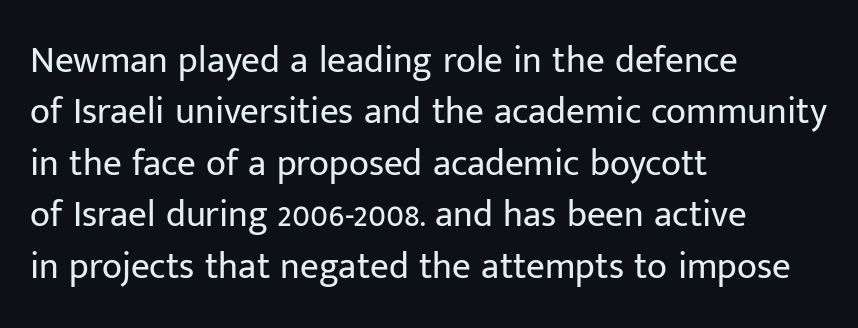
The typeface has the unassuming heft of standard copy or less. The lettering holds an erect, upright posture throughout. A normal amount of white space separates one row of letters from the next. Do the characters align in a grid? No, the font is proportional. Type style note: lacks serifs. The space directly below the letters is spotless.
